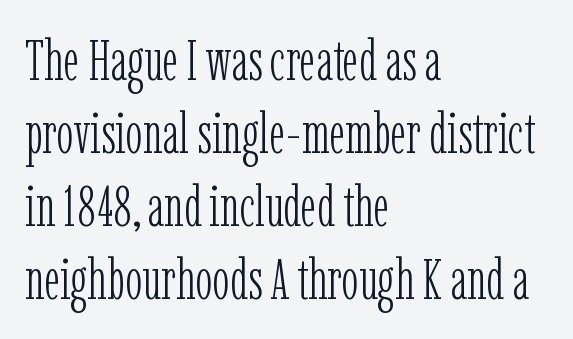
The image shows 57 px light, condensed serif type, upright; set left-aligned, normal line spacing (1.28x), normal letter spacing, not underlined; low stroke contrast and a medium x-height.
